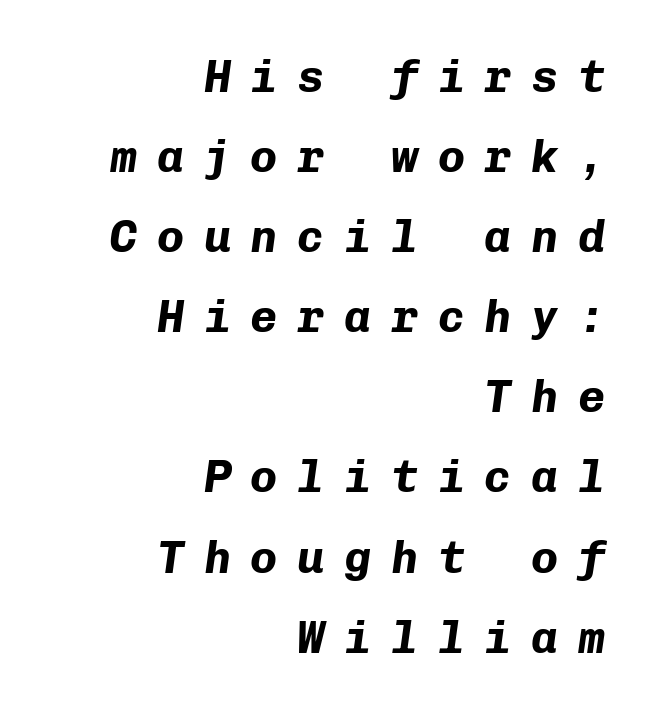
Q: Is the text bold? A: Yes.
Q: Is the text italic (slanted)? A: Yes, it leans right by about 8 degrees.
Q: Is the text underlined? A: No.
Q: How is the paragraph aligned? A: Right-aligned.
Q: Is the spacing between letters normal or unusually wide? A: Unusually wide.
Q: Width (condensed, normal, or wide)? A: Normal.
Q: Stroke contrast? A: Low.
Q: x-height? A: Medium.
Q: Monospaced? A: Yes.
